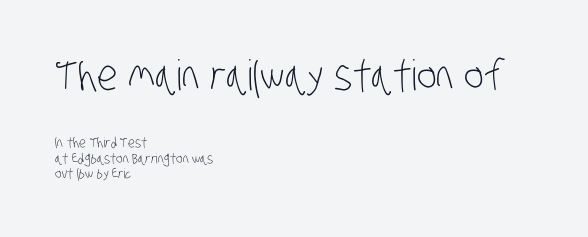
Q: Is the text bold? A: No.
Q: Is the typeface a serif or a sans-serif typeface? A: Sans-serif.
Q: Is the text underlined? A: No.
Q: How is the paragraph aligned? A: Left-aligned.
Q: Is the spacing between letters normal or unusually wide? A: Normal.
Q: Is the spacing between lines tight, normal or loose? A: Tight.
Q: Which block of text is set in a larger size, the first (top) or the second (bottom)? A: The first (top) one.
Q: Width (condensed, normal, or wide)? A: Condensed.
Q: Stroke contrast? A: Low.
Q: x-height? A: Large.
Q: Monospaced? A: No.
